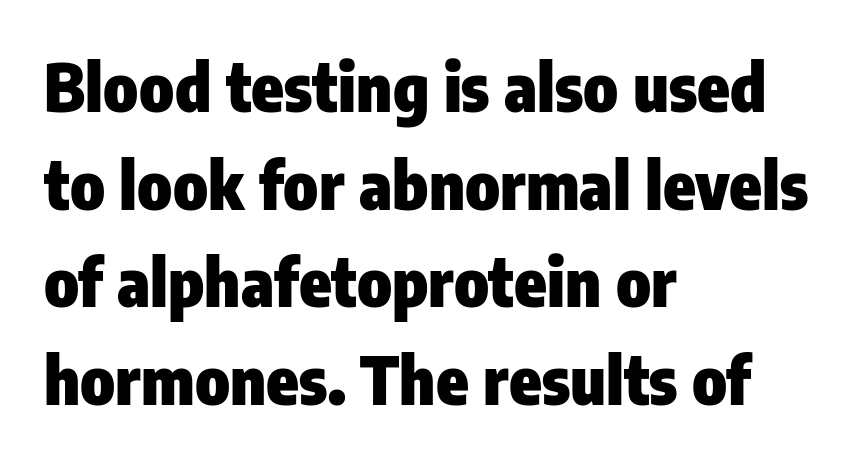
The image shows 66 px heavy, condensed sans-serif type, upright; set left-aligned, normal line spacing (1.48x), normal letter spacing, not underlined; low stroke contrast and a medium x-height.
